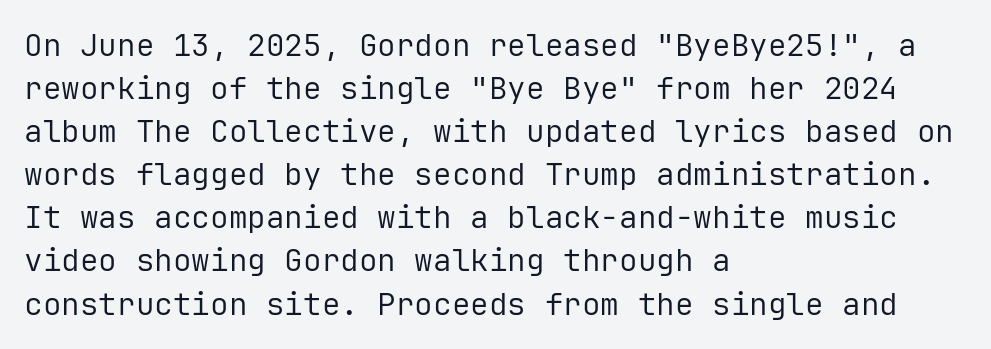
Q: Is the text bold? A: No.
Q: Is the text italic (slanted)? A: No, it is upright.
Q: Is the typeface a serif or a sans-serif typeface? A: Sans-serif.
Q: Is the text underlined? A: No.
Q: How is the paragraph aligned? A: Left-aligned.
Q: Is the spacing between letters normal or unusually wide? A: Normal.
Q: Is the spacing between lines tight, normal or loose? A: Normal.
Q: Width (condensed, normal, or wide)? A: Normal.
Q: Stroke contrast? A: Low.
Q: x-height? A: Medium.
Q: Monospaced? A: Yes.
